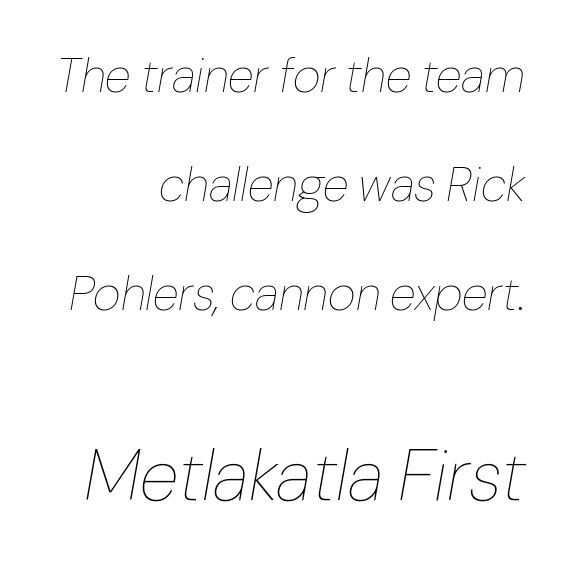
Q: Is the text bold? A: No.
Q: Is the text italic (slanted)? A: Yes, it leans right by about 10 degrees.
Q: Is the text underlined? A: No.
Q: How is the paragraph aligned? A: Right-aligned.
Q: Is the spacing between letters normal or unusually wide? A: Normal.
Q: Is the spacing between lines tight, normal or loose? A: Loose.
Q: Which block of text is set in a larger size, the first (top) or the second (bottom)? A: The second (bottom) one.
Q: Width (condensed, normal, or wide)? A: Normal.
Q: Stroke contrast? A: Low.
Q: x-height? A: Medium.
Q: Monospaced? A: No.
